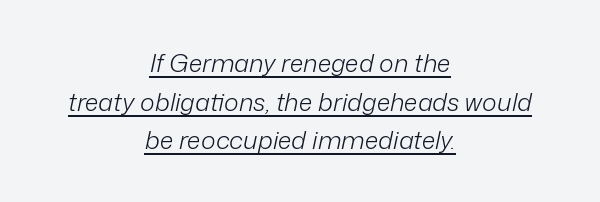
There's an unmistakable incline to the writing here. Normally led — the rows are evenly, conventionally spaced. Weight class: somewhere from thin through regular. The compositor balanced each line on the midline. The typesetter has applied underlining to the passage shown.
